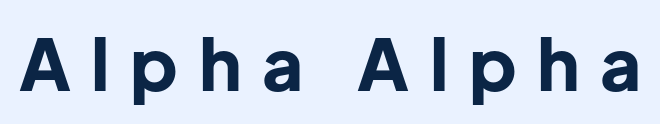
Q: Is the text bold? A: Yes.
Q: Is the text italic (slanted)? A: No, it is upright.
Q: Is the typeface a serif or a sans-serif typeface? A: Sans-serif.
Q: Is the text underlined? A: No.
Q: Is the spacing between letters normal or unusually wide? A: Unusually wide.
Q: Width (condensed, normal, or wide)? A: Normal.
Q: Stroke contrast? A: Low.
Q: x-height? A: Medium.
Q: Monospaced? A: No.
